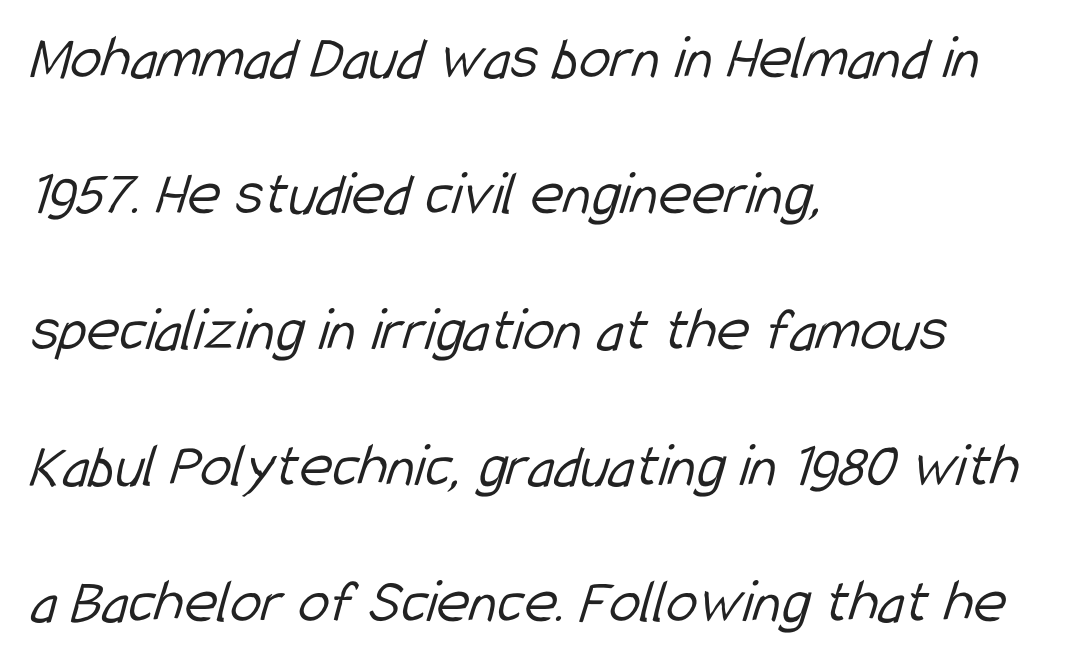
Summary of vertical rhythm: relaxed, with wide interline spacing. Regarding serifs, this sample does without them. Left-aligned paragraph, ragged on the right. A typesetter would call this proportional, since set widths differ per character. A bare baseline throughout the passage.
